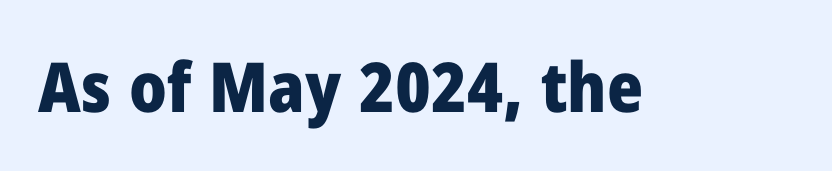
Tall strokes in this sample are plumb rather than angled. Does extra space separate the letters? No, they use regular spacing. The rendering uses natural spacing where letterforms have individual widths. Any mark beneath the type? The region is blank.
